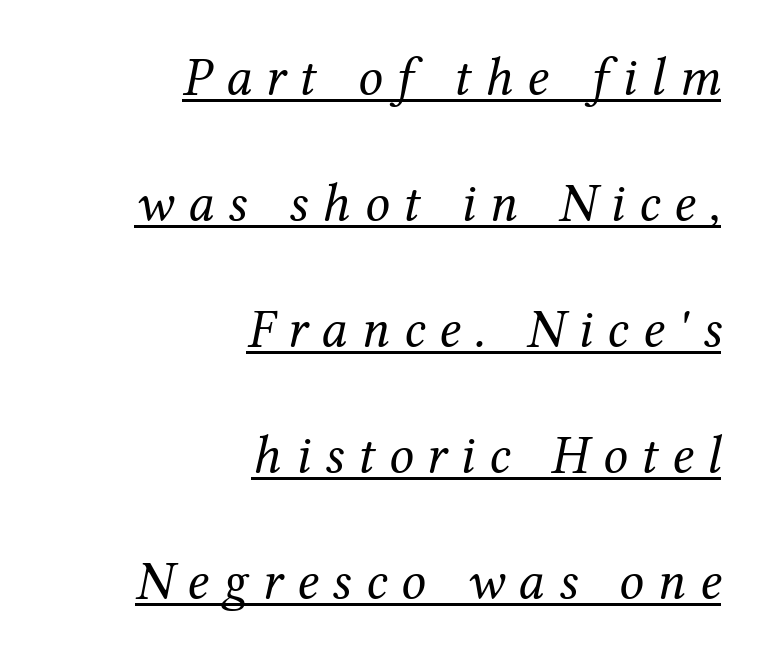
The type is letterspaced generously, with wide tracking. These lines are rendered in a variable-pitch font. Typeset ragged left — the right edge is the straight one. Italic: yes, the glyphs are oblique. Stems here are at most as thick as an everyday book face. Is there much room between lines? Yes — plenty of vertical air separates them.
